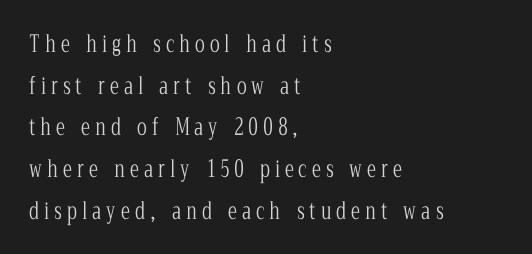
{"italic": "no", "bold": "no", "underline": "no", "align": "left", "line_spacing_ratio": 1.81, "letter_spacing": "wide", "letter_spacing_em": 0.22, "glyph_px": 23}
